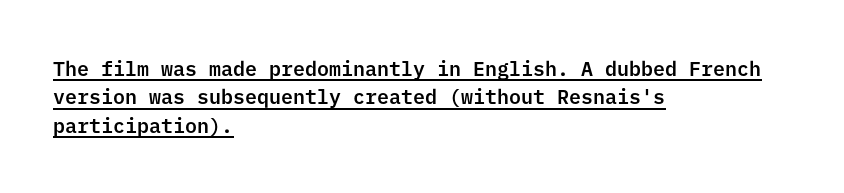
{"italic": "no", "underline": "yes", "align": "left", "line_spacing": "normal", "line_spacing_ratio": 1.42, "letter_spacing": "normal", "letter_spacing_em": 0.0, "glyph_px": 20}
